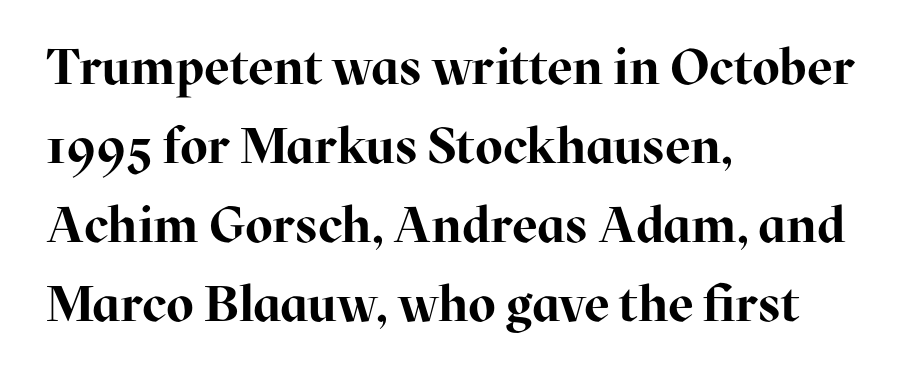
Q: Is the text bold? A: Yes.
Q: Is the text italic (slanted)? A: No, it is upright.
Q: Is the typeface a serif or a sans-serif typeface? A: Serif.
Q: Is the text underlined? A: No.
Q: How is the paragraph aligned? A: Left-aligned.
Q: Is the spacing between letters normal or unusually wide? A: Normal.
Q: Is the spacing between lines tight, normal or loose? A: Normal.
Q: Width (condensed, normal, or wide)? A: Normal.
Q: Stroke contrast? A: High.
Q: x-height? A: Medium.
Q: Monospaced? A: No.
